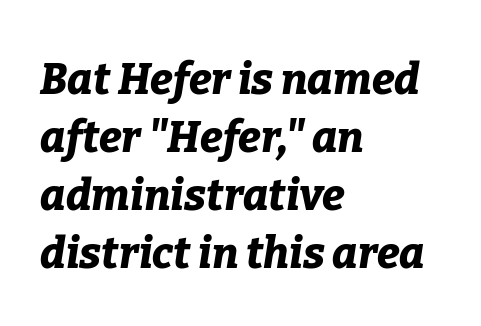
Character widths vary here, with narrow letters taking less room than wide ones. Unmarked baselines from the first word to the last. The rendering uses a bold face; every stroke is thick and dark. When letters slant like this, we call the style italic. Does the copy run flush right? No — it runs flush left.
